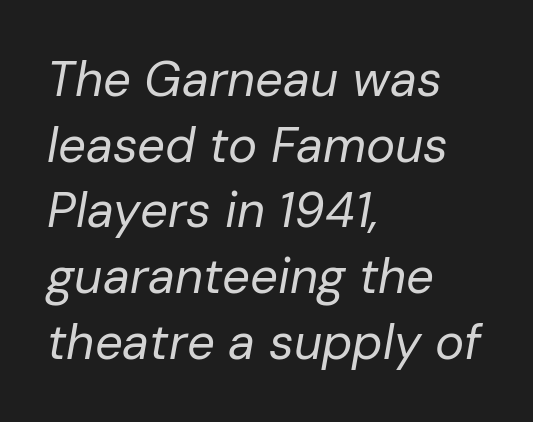
The image shows 49 px regular-weight type, italic (leaning right); set left-aligned, normal line spacing (1.34x), normal letter spacing, not underlined; low stroke contrast and a medium x-height.
